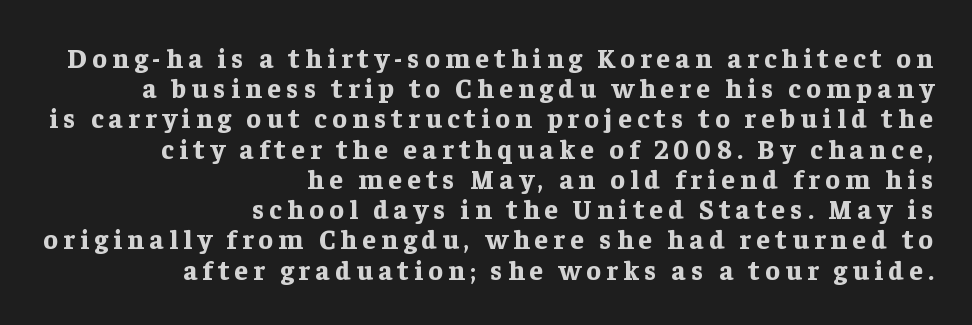
The letters are spread apart with noticeably loose tracking. Notice how thick the strokes are: this is what a full bold looks like. Honestly, there is no underline to notice here at all. Visually the block forms a straight wall on the right and a jagged coastline on the left.
